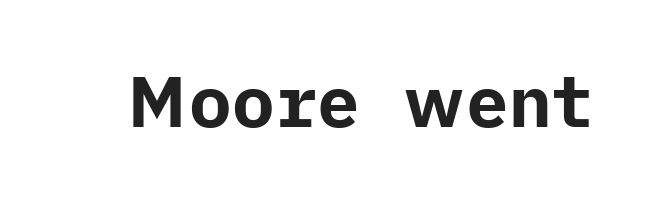
The image shows 71 px bold sans-serif type, upright; set normal letter spacing, not underlined; low stroke contrast and a medium x-height.
